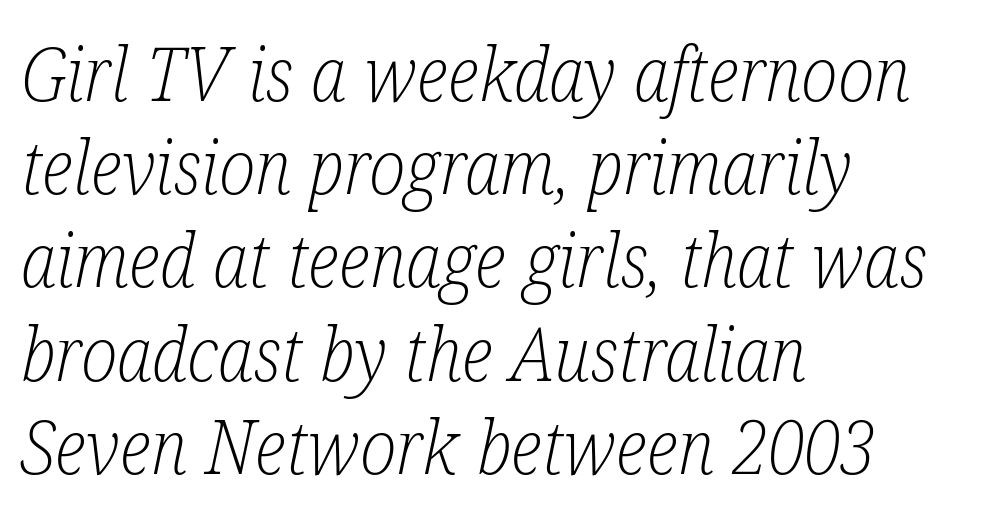
{"serif": "yes", "italic": "yes", "lean": "right", "slant_degrees": 12, "bold": "no", "weight": "light", "width": "condensed", "stroke_contrast": "low", "x_height": "medium", "monospaced": "no", "underline": "no", "align": "left", "line_spacing": "normal", "line_spacing_ratio": 1.26, "letter_spacing": "normal", "letter_spacing_em": 0.0, "glyph_px": 74}
